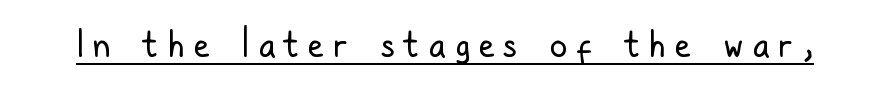
Spacing verdict: proportional, widths tailored to each character. The font family rendered here belongs to the sans-serif group. Students, note that the glyphs here are deliberately spaced far apart. The axis of the letterforms is exactly vertical. Underlined type.
